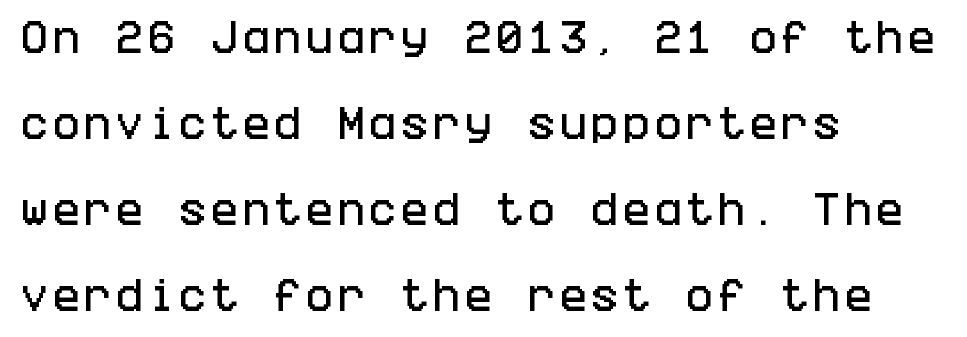
{"serif": "no", "italic": "no", "width": "condensed", "stroke_contrast": "low", "x_height": "large", "underline": "no", "align": "left", "line_spacing": "loose", "line_spacing_ratio": 2.39, "glyph_px": 36}
